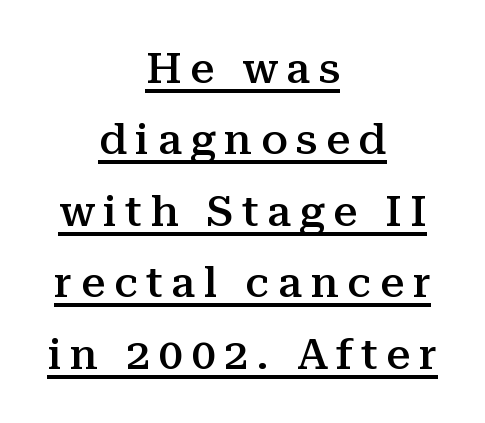
The image shows 43 px semibold serif type, upright; set centered, normal line spacing (1.66x), unusually wide letter spacing (+0.2 em), underlined; medium stroke contrast and a medium x-height.
